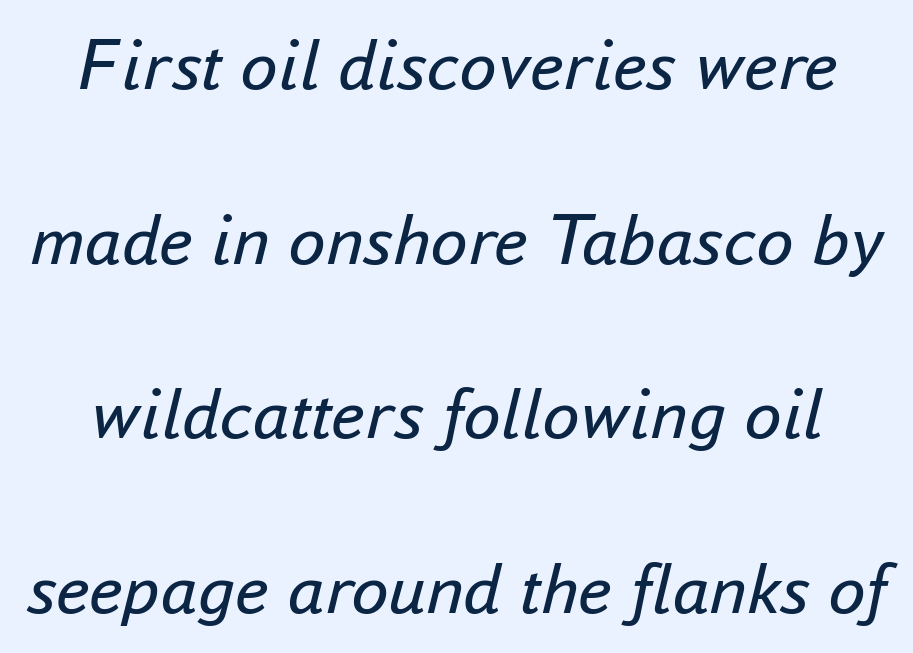
Words float on clear page, feet unadorned. Whoever set this chose breathing room over compactness in the vertical rhythm. Do the characters align in a grid? No, the font is proportional. The type is set solid horizontally, with unmodified tracking.
